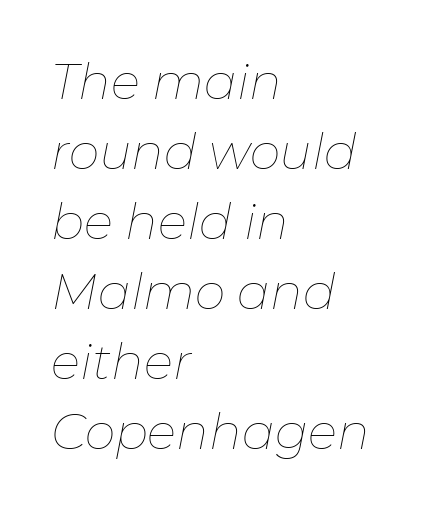
{"italic": "yes", "lean": "right", "slant_degrees": 11, "bold": "no", "weight": "thin", "width": "normal", "stroke_contrast": "low", "x_height": "medium", "monospaced": "no", "underline": "no", "align": "left", "line_spacing": "normal", "line_spacing_ratio": 1.43, "letter_spacing": "normal", "letter_spacing_em": 0.0, "glyph_px": 49}
